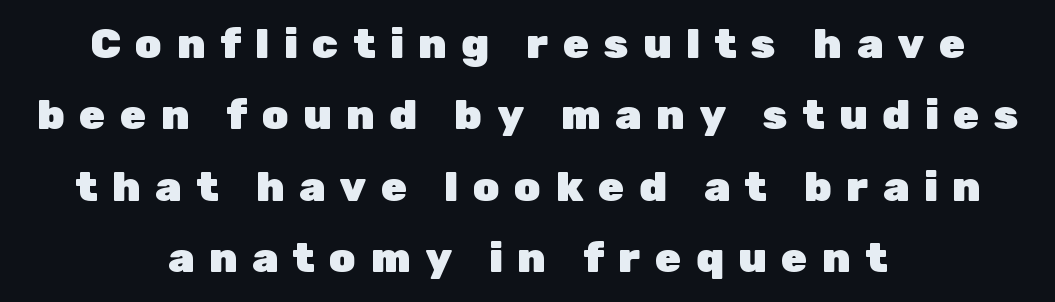
Q: Is the text bold? A: Yes.
Q: Is the text italic (slanted)? A: No, it is upright.
Q: Is the typeface a serif or a sans-serif typeface? A: Sans-serif.
Q: Is the text underlined? A: No.
Q: How is the paragraph aligned? A: Centered.
Q: Is the spacing between letters normal or unusually wide? A: Unusually wide.
Q: Is the spacing between lines tight, normal or loose? A: Normal.
Q: Width (condensed, normal, or wide)? A: Normal.
Q: Stroke contrast? A: Low.
Q: x-height? A: Medium.
Q: Monospaced? A: No.
